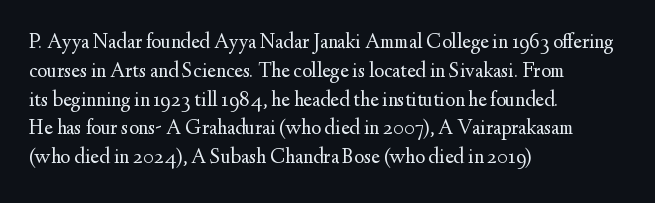
Q: Is the text bold? A: No.
Q: Is the text italic (slanted)? A: No, it is upright.
Q: Is the text underlined? A: No.
Q: How is the paragraph aligned? A: Left-aligned.
Q: Is the spacing between letters normal or unusually wide? A: Normal.
Q: Is the spacing between lines tight, normal or loose? A: Normal.
